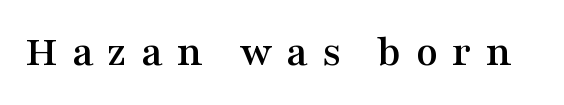
Q: Is the text italic (slanted)? A: No, it is upright.
Q: Is the typeface a serif or a sans-serif typeface? A: Serif.
Q: Is the text underlined? A: No.
Q: Is the spacing between letters normal or unusually wide? A: Unusually wide.
Q: Width (condensed, normal, or wide)? A: Wide.
Q: Stroke contrast? A: Medium.
Q: x-height? A: Medium.
Q: Monospaced? A: No.
